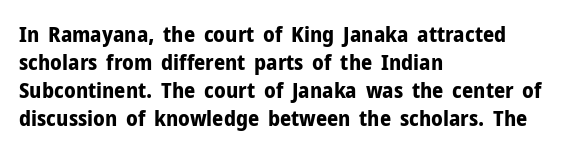
Q: Is the text bold? A: Yes.
Q: Is the text italic (slanted)? A: No, it is upright.
Q: Is the text underlined? A: No.
Q: How is the paragraph aligned? A: Left-aligned.
Q: Is the spacing between letters normal or unusually wide? A: Normal.
Q: Is the spacing between lines tight, normal or loose? A: Normal.
